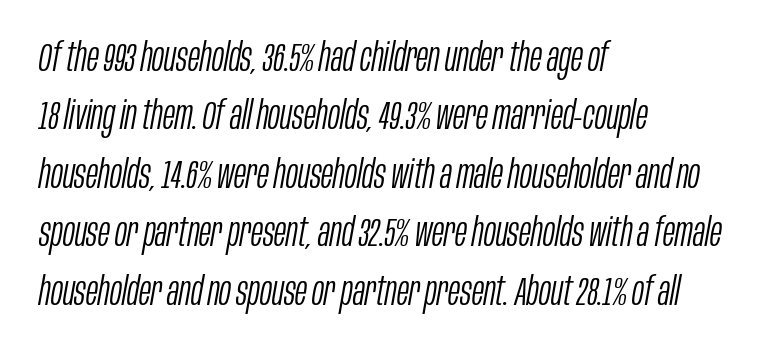
Line spacing here is normal. The passage shown has conventional tracking throughout. Each stroke keeps to a modest, everyday thickness or less. This sample has the flowing, uneven cadence of proportional lettering. Slanted lettering throughout. Glance below the letters and you will spot only blank space.
